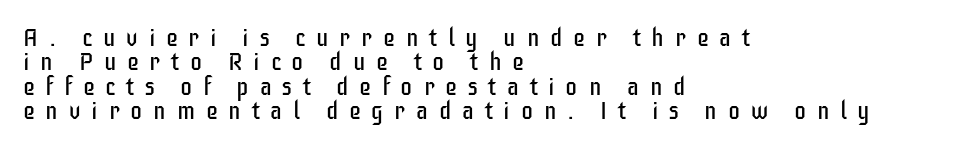
{"italic": "no", "bold": "no", "underline": "no", "align": "left", "line_spacing": "tight", "line_spacing_ratio": 1.02, "letter_spacing": "wide", "letter_spacing_em": 0.45, "glyph_px": 24}
